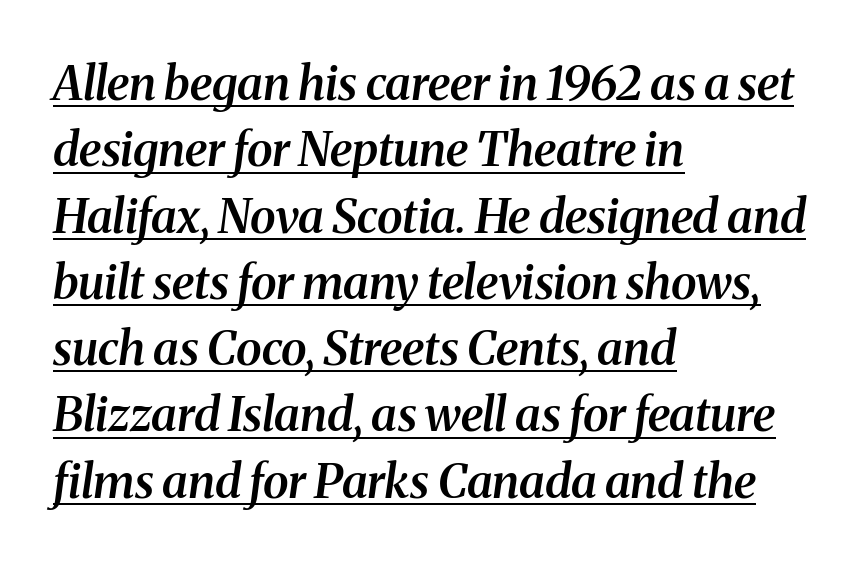
This is oblique type, the kind used for emphasis or titles. The rendering shows small feet on the letterforms — a serif design. Regarding leading, the lines here are spaced in the standard way. Emphasis by weight is partial: semibold.
